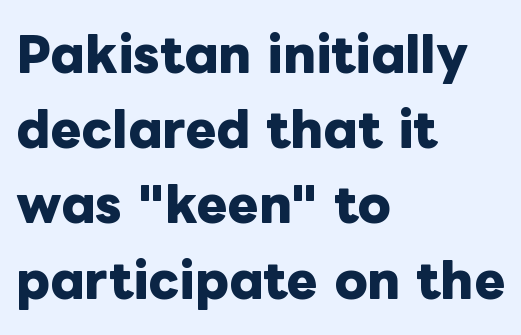
{"italic": "no", "bold": "yes", "weight": "heavy", "width": "normal", "stroke_contrast": "low", "x_height": "medium", "monospaced": "no", "underline": "no", "align": "left", "line_spacing": "normal", "line_spacing_ratio": 1.6, "letter_spacing": "normal", "letter_spacing_em": 0.0, "glyph_px": 47}
